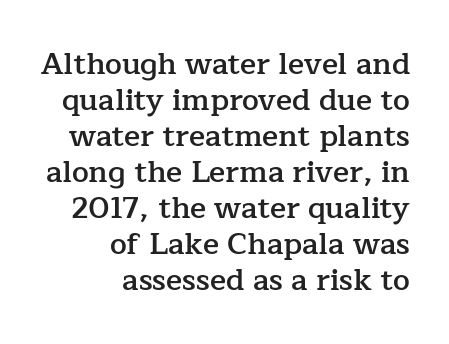
Q: Is the text bold? A: Semi-bold.
Q: Is the text italic (slanted)? A: No, it is upright.
Q: Is the typeface a serif or a sans-serif typeface? A: Serif.
Q: Is the text underlined? A: No.
Q: How is the paragraph aligned? A: Right-aligned.
Q: Is the spacing between letters normal or unusually wide? A: Normal.
Q: Width (condensed, normal, or wide)? A: Normal.
Q: Stroke contrast? A: Low.
Q: x-height? A: Medium.
Q: Monospaced? A: No.
